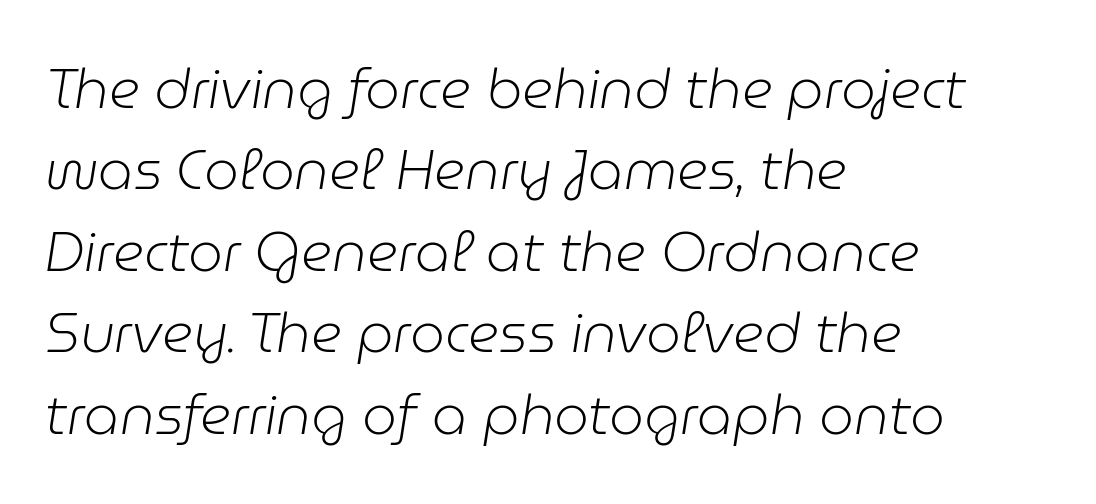
The image shows 55 px light type, italic (leaning right); set left-aligned, normal line spacing (1.48x), normal letter spacing, not underlined; low stroke contrast and a medium x-height.
